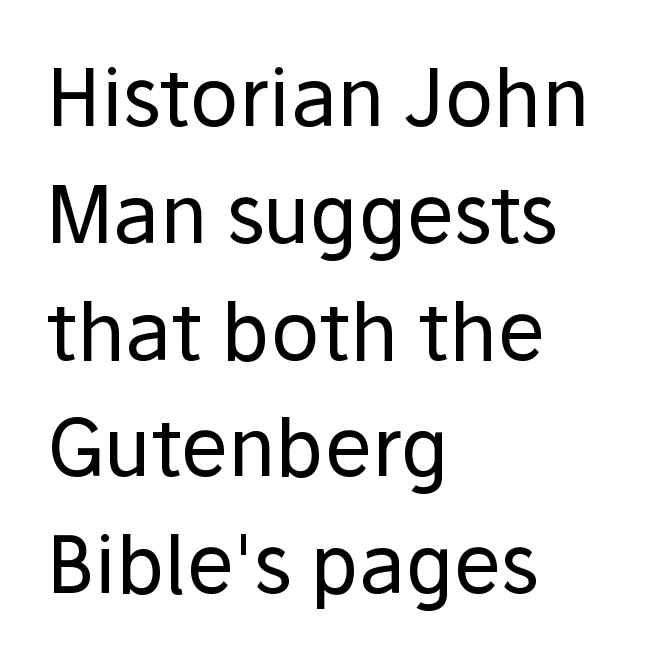
The image shows 80 px regular-weight sans-serif type, upright; set left-aligned, normal line spacing (1.46x), normal letter spacing, not underlined; low stroke contrast and a medium x-height.
